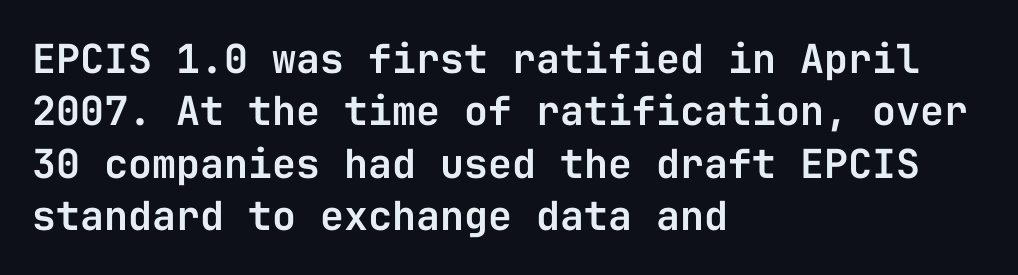
Q: Is the text italic (slanted)? A: No, it is upright.
Q: Is the typeface a serif or a sans-serif typeface? A: Sans-serif.
Q: Is the text underlined? A: No.
Q: How is the paragraph aligned? A: Left-aligned.
Q: Is the spacing between letters normal or unusually wide? A: Normal.
Q: Is the spacing between lines tight, normal or loose? A: Normal.
Q: Width (condensed, normal, or wide)? A: Normal.
Q: Stroke contrast? A: Low.
Q: x-height? A: Medium.
Q: Monospaced? A: Yes.
